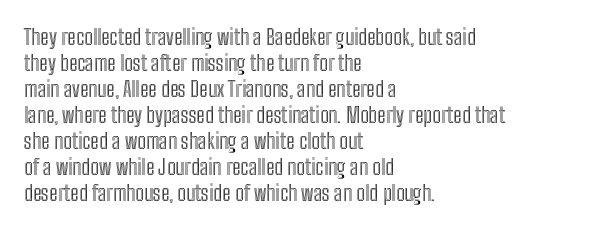
The typesetter chose a ragged-right arrangement here. The type sits square on the baseline with zero lean. There is no visible air inserted between adjacent glyphs. Has an underline been added? It has not.
